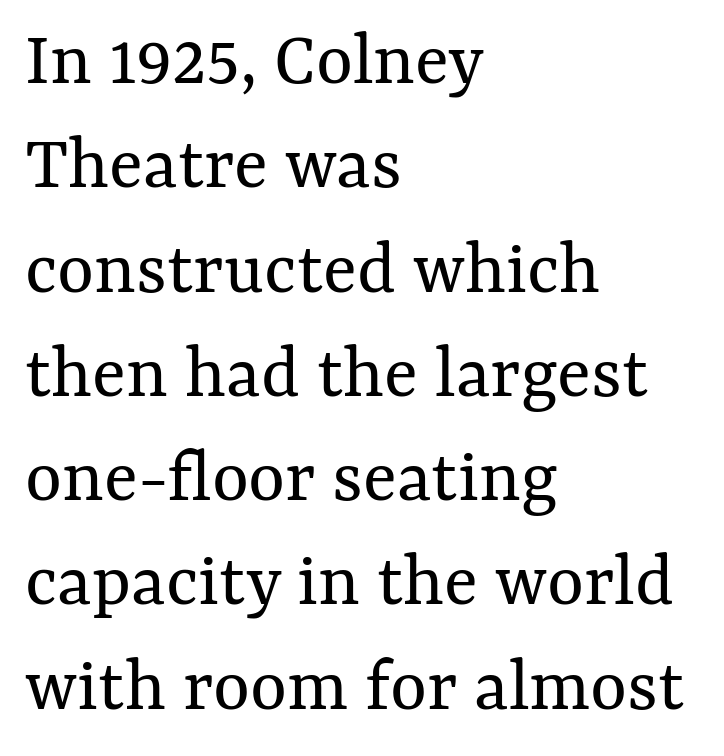
Think of a printed novel: that variable character pitch is what you see here. Letters have the restrained weight of plain body copy at most. The passage shown stacks its lines at a standard gap. Characters follow at the spacing the type designer built in.
